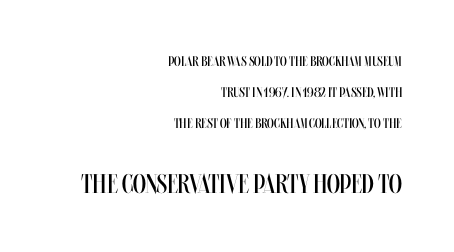
The image shows 27 px text type, upright; set right-aligned, loose line spacing (2.2x), normal letter spacing, not underlined; the second (bottom) block is 1.93x larger.
